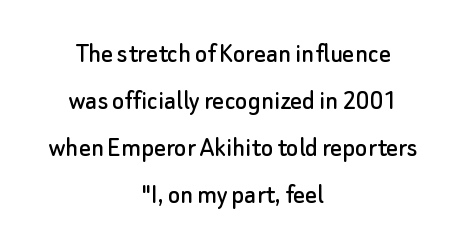
The image shows 29 px sans-serif type, upright; set centered, normal line spacing (1.62x), normal letter spacing, not underlined; low stroke contrast and a small x-height.
